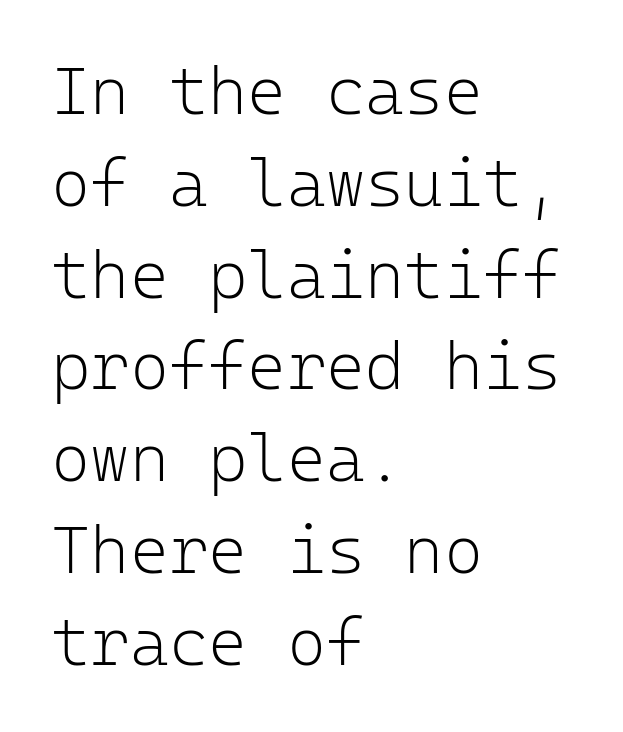
The rendering shows plain stroke endings on the letterforms — a sans-serif design. Baseline-to-baseline distance is the conventional proportion of letter height. Compared with typical body copy, the letter spacing here is the same. If you drew a ruler down the left edge, every line would touch it. Words float on clear page, feet unadorned.
